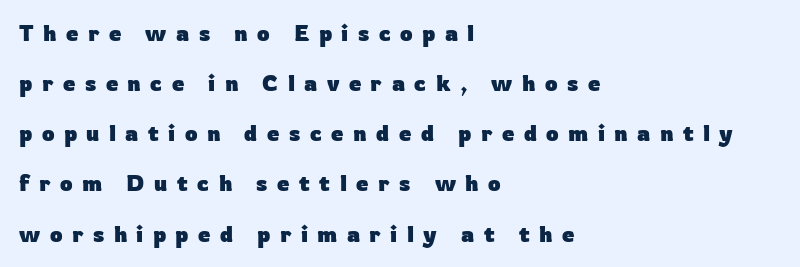
Q: Is the text bold? A: Yes.
Q: Is the text italic (slanted)? A: No, it is upright.
Q: Is the text underlined? A: No.
Q: How is the paragraph aligned? A: Left-aligned.
Q: Is the spacing between letters normal or unusually wide? A: Unusually wide.
Q: Is the spacing between lines tight, normal or loose? A: Loose.
